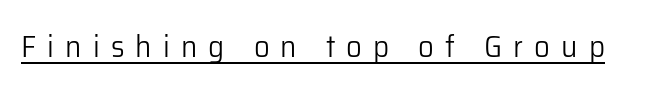
Is the type heavy? It reads as light-to-regular instead. A baseline rule has been typeset under these characters. The rendering shows plain stroke endings on the letterforms — a sans-serif design. The letterforms stand isolated, each surrounded by extra space. Character widths vary here, with narrow letters taking less room than wide ones.
